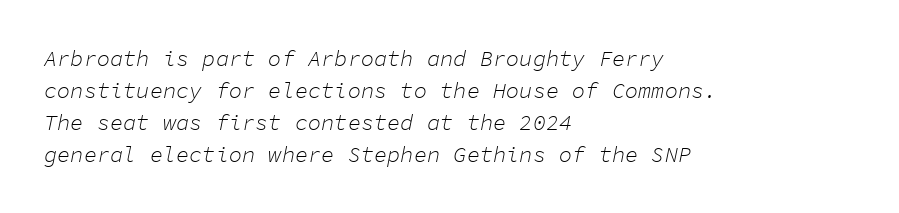
Q: Is the text bold? A: No.
Q: Is the text italic (slanted)? A: Yes, it leans right by about 11 degrees.
Q: Is the text underlined? A: No.
Q: How is the paragraph aligned? A: Left-aligned.
Q: Is the spacing between letters normal or unusually wide? A: Normal.
Q: Is the spacing between lines tight, normal or loose? A: Normal.
